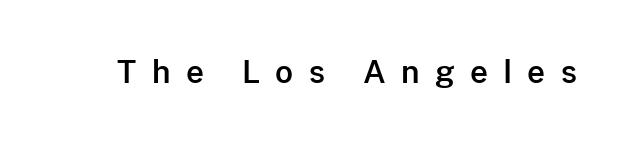
The image shows 31 px sans-serif type, upright; set unusually wide letter spacing (+0.49 em), not underlined; low stroke contrast and a medium x-height.
